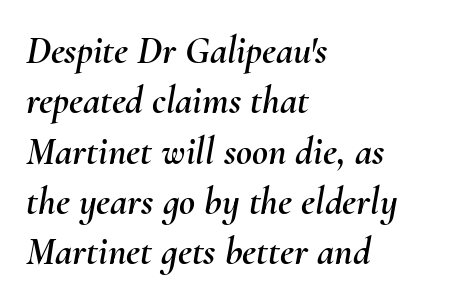
Q: Is the text italic (slanted)? A: Yes, it leans right by about 10 degrees.
Q: Is the text underlined? A: No.
Q: How is the paragraph aligned? A: Left-aligned.
Q: Is the spacing between letters normal or unusually wide? A: Normal.
Q: Is the spacing between lines tight, normal or loose? A: Normal.
Q: Width (condensed, normal, or wide)? A: Normal.
Q: Stroke contrast? A: Medium.
Q: x-height? A: Small.
Q: Monospaced? A: No.
